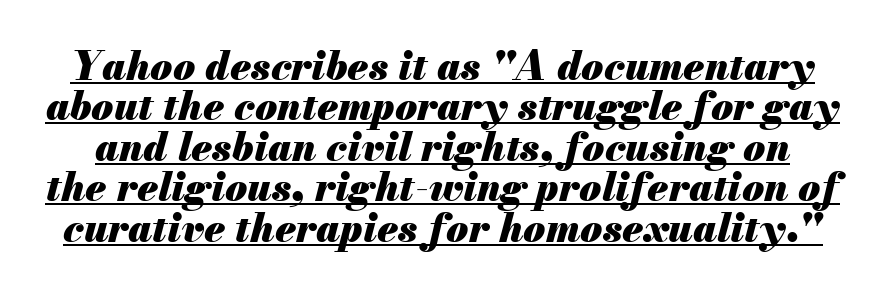
The image shows 40 px heavy type, italic (leaning right); set tight line spacing (1.01x), normal letter spacing, underlined; medium stroke contrast and a small x-height.
